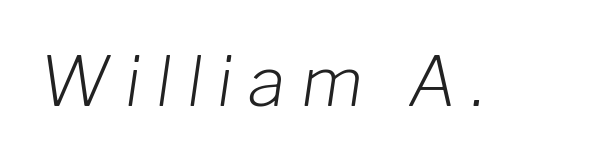
Does extra space separate the letters? Yes, quite a lot of it. Stems here are at most as thick as an everyday book face. The axis of the letterforms is tilted away from vertical. Unmarked baselines from the first word to the last. You could not count columns in this text — the font is proportionally spaced.
